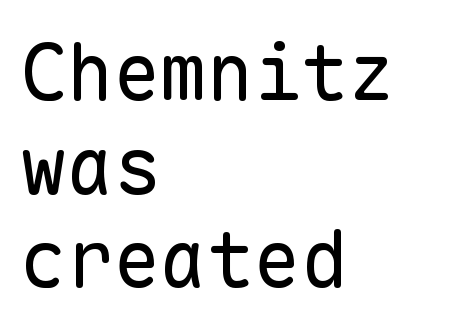
Q: Is the text bold? A: No.
Q: Is the text italic (slanted)? A: No, it is upright.
Q: Is the typeface a serif or a sans-serif typeface? A: Sans-serif.
Q: Is the text underlined? A: No.
Q: How is the paragraph aligned? A: Left-aligned.
Q: Is the spacing between letters normal or unusually wide? A: Normal.
Q: Width (condensed, normal, or wide)? A: Normal.
Q: Stroke contrast? A: Low.
Q: x-height? A: Medium.
Q: Monospaced? A: Yes.
